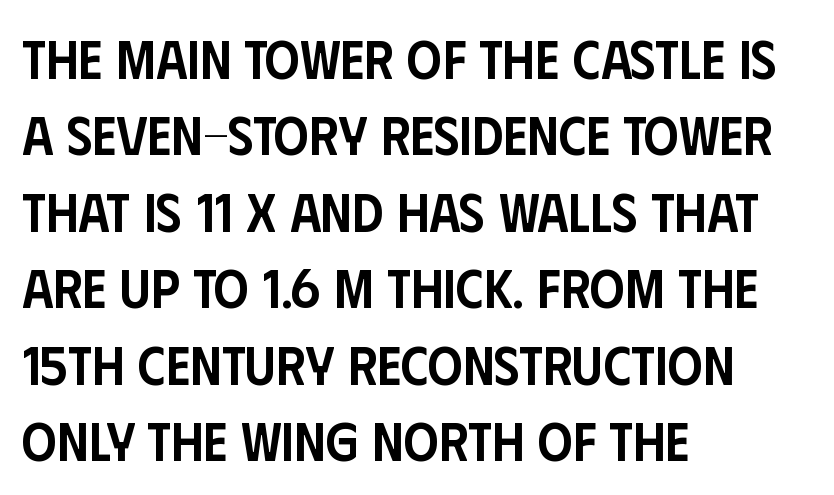
The image shows 55 px semibold, condensed sans-serif type, upright; set left-aligned, normal line spacing (1.39x), normal letter spacing, not underlined; low stroke contrast and a large x-height.
